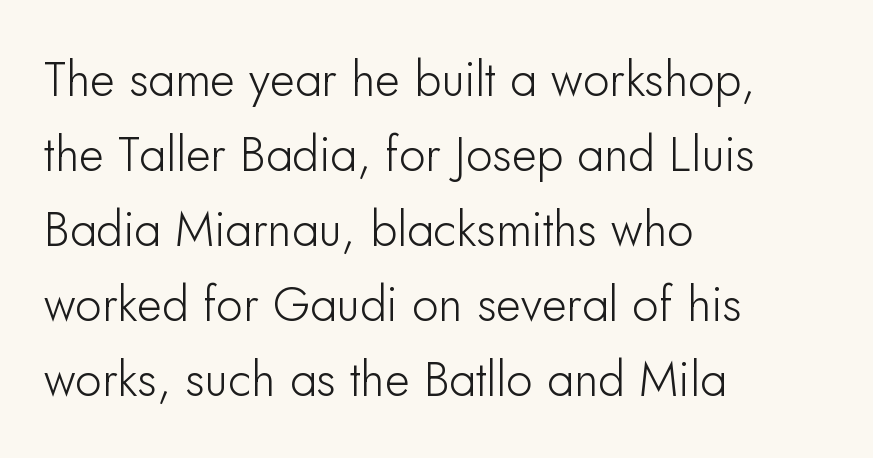
Honestly, there is no underline to notice here at all. One-word summary of the alignment: left. Nothing sits at the stroke ends, so this counts as sans-serif. Unlike italic type, these characters show no tilt at all.
